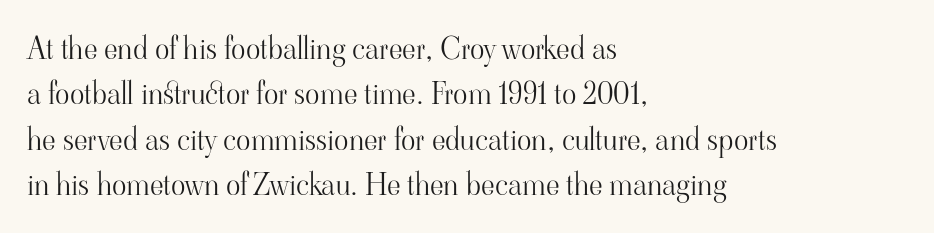
The image shows 30 px light serif type, upright; set left-aligned, normal line spacing (1.51x), normal letter spacing, not underlined; high stroke contrast and a small x-height.
